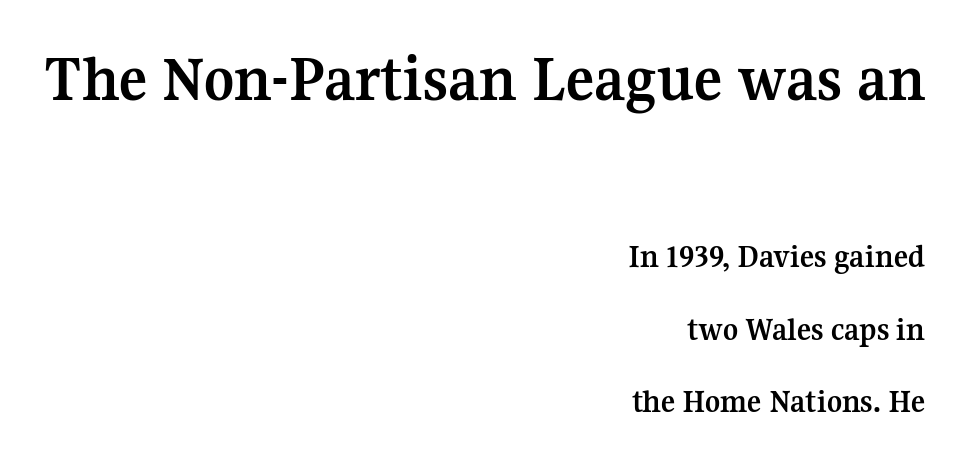
The typesetting leans heavy: a genuine bold. The line texture is even and compact thanks to regular tracking. Examine the stroke ends and you'll spot serifs. A flush-right, rag-left setting is used for this passage.
